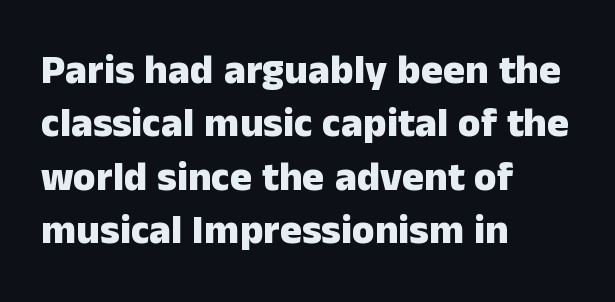
The image shows 41 px heavy sans-serif type, upright; set left-aligned, normal line spacing (1.3x), normal letter spacing, not underlined; low stroke contrast and a medium x-height.
